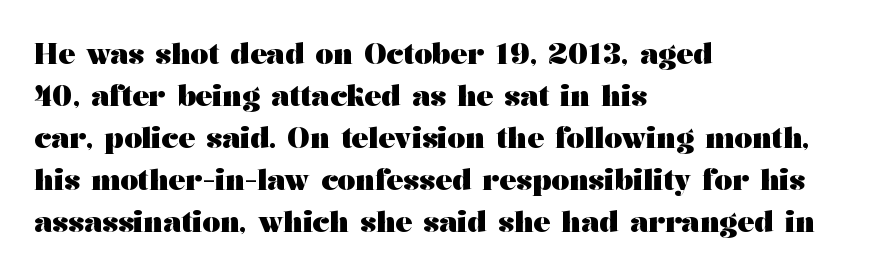
{"serif": "yes", "italic": "no", "bold": "yes", "weight": "heavy", "width": "wide", "stroke_contrast": "medium", "x_height": "medium", "monospaced": "no", "underline": "no", "align": "left", "line_spacing": "normal", "line_spacing_ratio": 1.5, "letter_spacing": "normal", "letter_spacing_em": 0.0, "glyph_px": 28}
